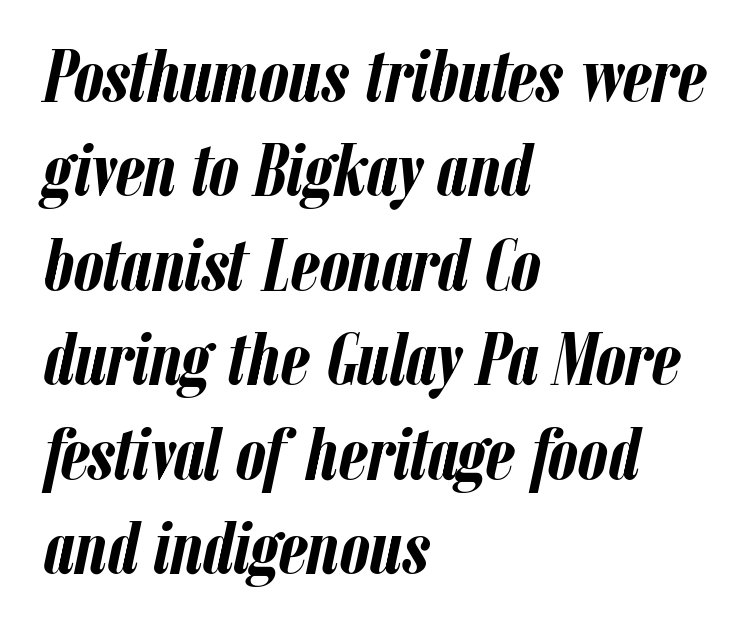
Tall strokes in this sample are angled rather than plumb. Short note: letters normally spaced. Any mark beneath the type? The region is blank. Regarding leading, the lines here are spaced in the standard way.
